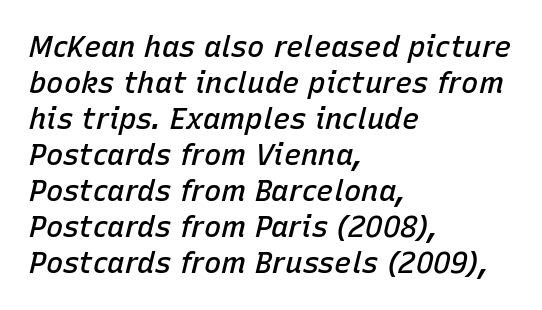
Is this a fixed-width face? No — the glyphs have proportional, varying widths. Clear beneath every line of the passage. The gaps between neighbouring characters are ordinary and unremarkable. Compared with an ordinary text face, these strokes are moderately heavier — a semibold. Yep, that's italic — everything's leaning. If you drew a ruler down the left edge, every line would touch it.
